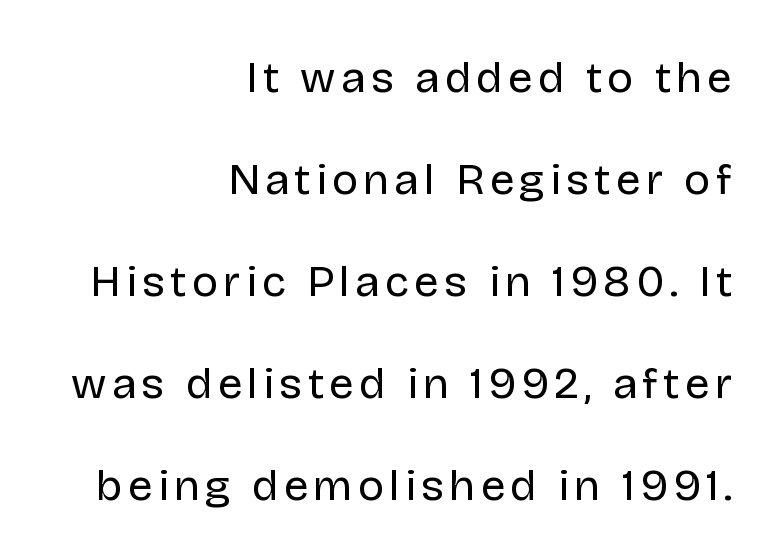
{"serif": "no", "italic": "no", "bold": "no", "weight": "regular", "width": "normal", "stroke_contrast": "low", "x_height": "large", "monospaced": "no", "underline": "no", "align": "right", "line_spacing": "loose", "line_spacing_ratio": 2.32, "glyph_px": 44}
